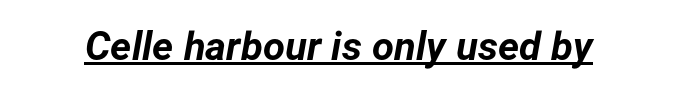
Each word holds together tightly as a unit, with standard inter-letter gaps. Slanted lettering throughout. Beneath each row of characters lies a ruled line. Varying glyph widths throughout — classic text-font behaviour.
